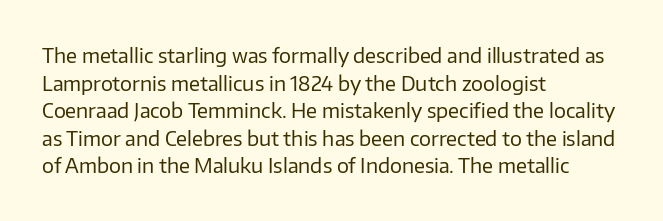
The image shows 20 px text type, upright; set left-aligned, normal line spacing (1.38x), normal letter spacing, not underlined.
